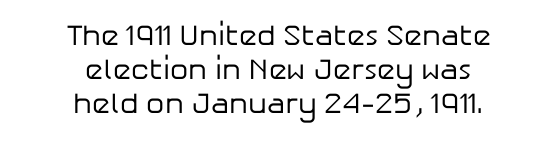
The image shows 29 px regular-weight sans-serif type, upright; set centered, line spacing 1.17x, normal letter spacing, not underlined; low stroke contrast and a medium x-height.
